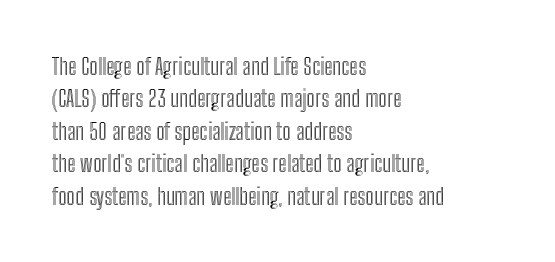
Rule under the text: the space is simply empty. Glyph-to-glyph distance matches everyday printed text. This block has exactly the height ordinary leading produces. Every character sits straight up, as roman type does. Teacher's note: observe the even left margin — that is flush-left alignment.
